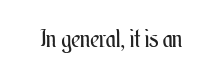
{"italic": "no", "bold": "no", "underline": "no", "letter_spacing": "normal", "letter_spacing_em": 0.0, "glyph_px": 24}
